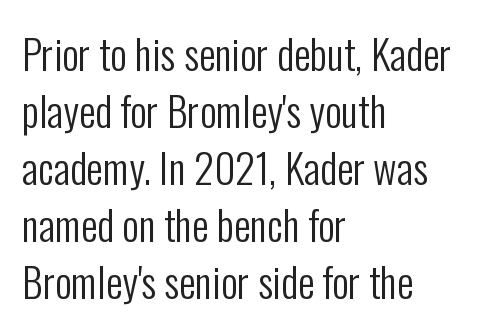
The paragraph has a hard left edge and a soft right edge. The face used here is rendered with its standard letterfit. No feet cap the strokes, marking this as sans-serif type. Vertical spacing — default.
